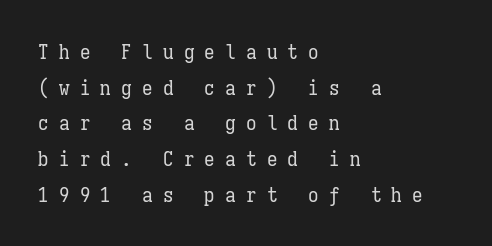
Q: Is the text bold? A: No.
Q: Is the text italic (slanted)? A: No, it is upright.
Q: Is the text underlined? A: No.
Q: How is the paragraph aligned? A: Left-aligned.
Q: Is the spacing between letters normal or unusually wide? A: Unusually wide.
Q: Is the spacing between lines tight, normal or loose? A: Normal.
